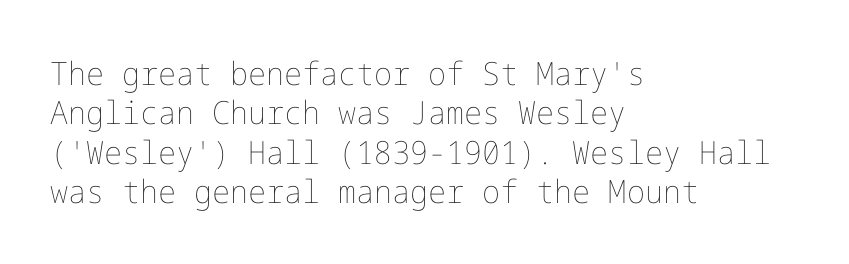
The image shows 32 px thin type, upright; set left-aligned, line spacing 1.23x, normal letter spacing, not underlined; low stroke contrast and a medium x-height.
